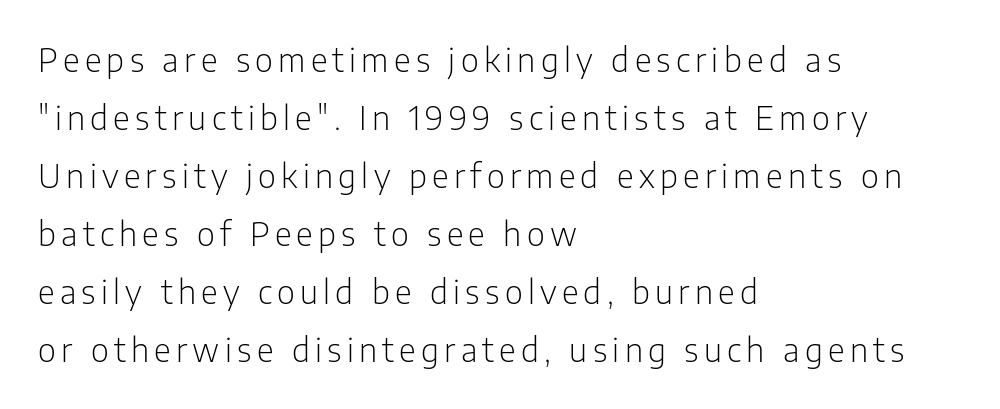
Q: Is the text bold? A: No.
Q: Is the text italic (slanted)? A: No, it is upright.
Q: Is the typeface a serif or a sans-serif typeface? A: Sans-serif.
Q: Is the text underlined? A: No.
Q: How is the paragraph aligned? A: Left-aligned.
Q: Width (condensed, normal, or wide)? A: Condensed.
Q: Stroke contrast? A: Low.
Q: x-height? A: Medium.
Q: Monospaced? A: No.
